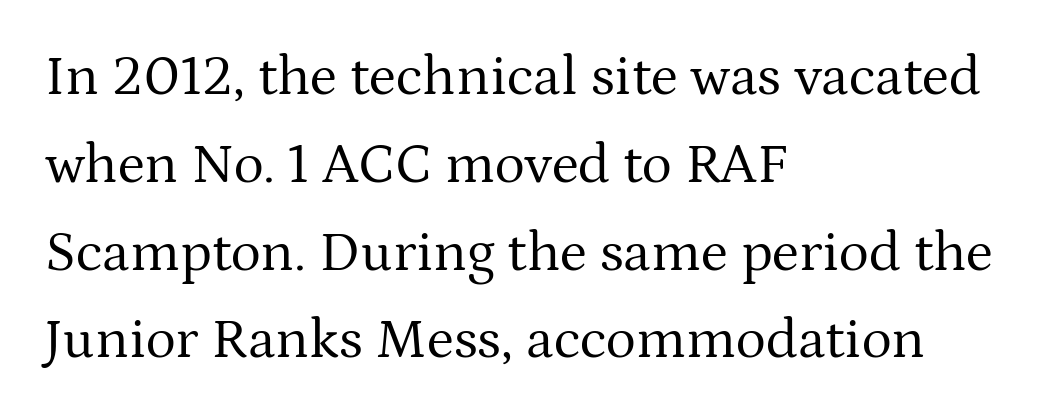
{"serif": "yes", "italic": "no", "bold": "no", "weight": "regular", "width": "normal", "stroke_contrast": "medium", "x_height": "medium", "monospaced": "no", "underline": "no", "align": "left", "line_spacing": "normal", "line_spacing_ratio": 1.54, "letter_spacing": "normal", "letter_spacing_em": 0.0, "glyph_px": 57}
